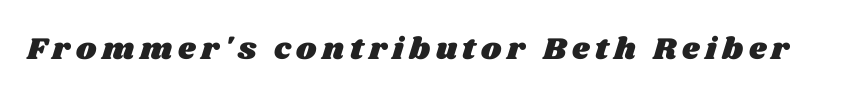
The image shows 31 px wide type; set not underlined; medium stroke contrast and a large x-height.
